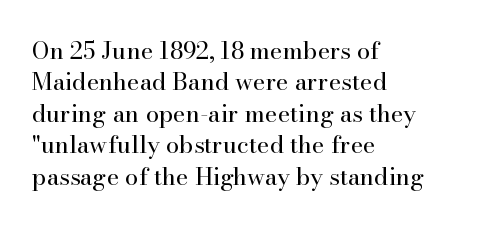
What stands out about the letter spacing? Nothing — it is the standard amount. Unmarked baselines from the first word to the last. The rendering anchors every line to the left-hand side. Regarding leading, the lines here are spaced in the standard way. Compared with a typical body face, this is equally light or lighter still. In terms of posture, this sample is upright.
